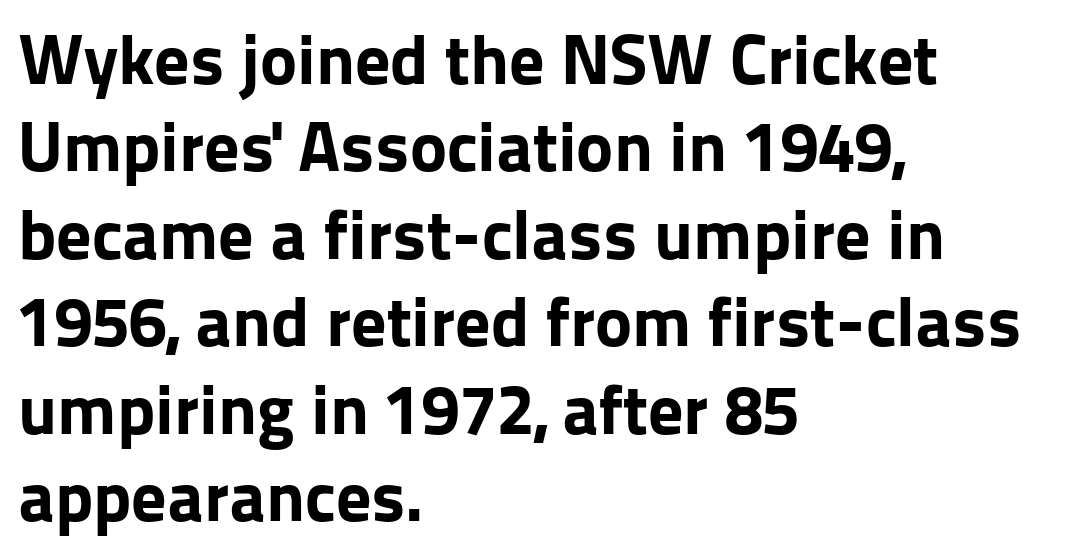
{"serif": "no", "italic": "no", "bold": "yes", "weight": "bold", "width": "normal", "stroke_contrast": "low", "x_height": "medium", "monospaced": "no", "underline": "no", "align": "left", "line_spacing": "normal", "line_spacing_ratio": 1.25, "letter_spacing": "normal", "letter_spacing_em": 0.0, "glyph_px": 70}
